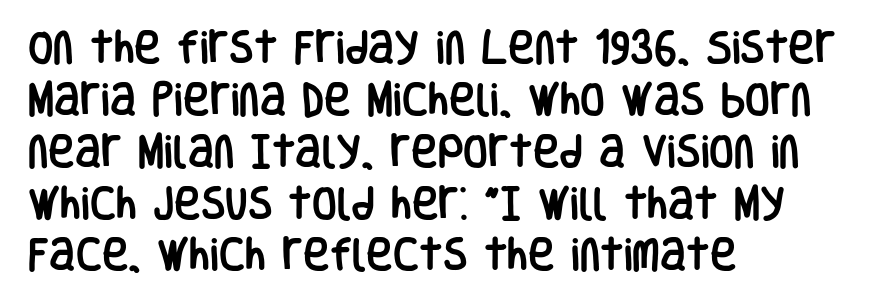
{"serif": "no", "italic": "no", "width": "condensed", "stroke_contrast": "low", "x_height": "large", "monospaced": "no", "underline": "no", "align": "left", "line_spacing": "normal", "line_spacing_ratio": 1.44, "letter_spacing": "normal", "letter_spacing_em": 0.0, "glyph_px": 36}
